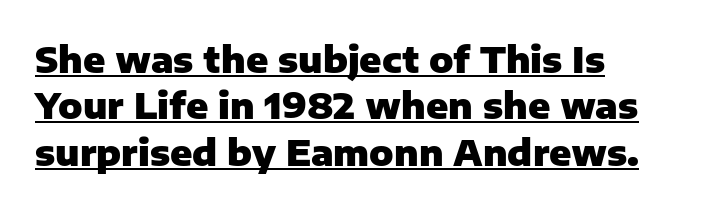
{"serif": "no", "italic": "no", "bold": "yes", "weight": "heavy", "width": "normal", "stroke_contrast": "low", "x_height": "medium", "monospaced": "no", "underline": "yes", "align": "left", "line_spacing": "normal", "line_spacing_ratio": 1.29, "letter_spacing": "normal", "letter_spacing_em": 0.0, "glyph_px": 36}
